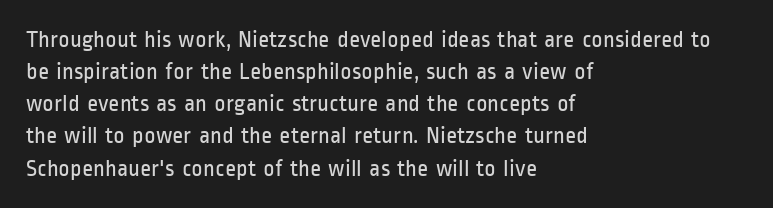
The image shows 24 px text type, upright; set left-aligned, normal line spacing (1.34x), normal letter spacing, not underlined.
